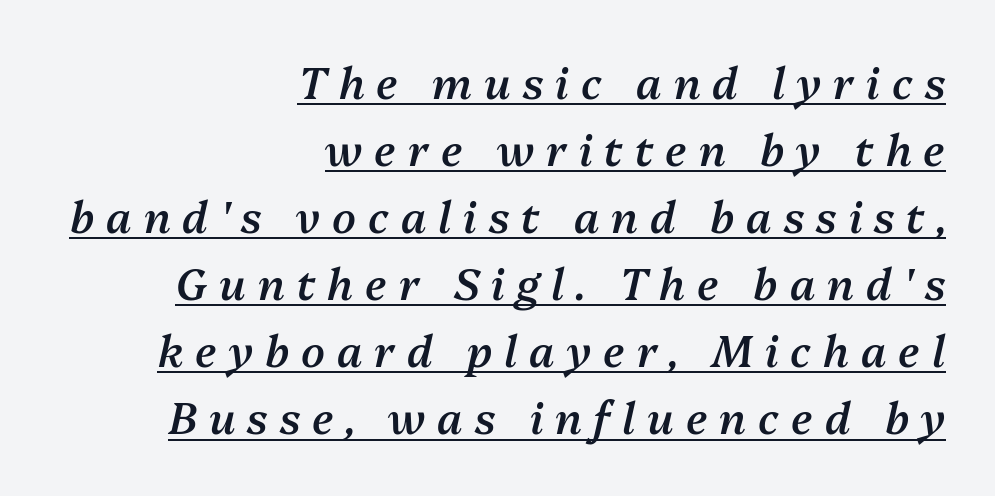
{"italic": "yes", "lean": "right", "slant_degrees": 13, "bold": "semi", "weight": "semibold", "width": "normal", "stroke_contrast": "medium", "x_height": "medium", "monospaced": "no", "underline": "yes", "align": "right", "line_spacing": "normal", "line_spacing_ratio": 1.56, "letter_spacing": "wide", "letter_spacing_em": 0.28, "glyph_px": 43}
